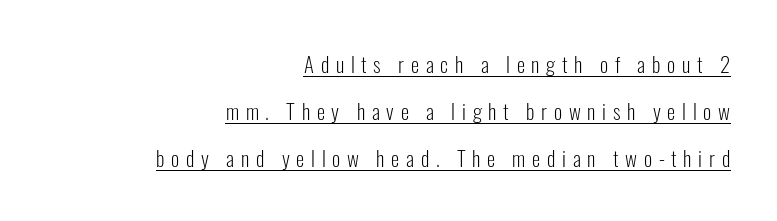
The image shows 21 px text type, upright; set right-aligned, loose line spacing (2.23x), unusually wide letter spacing (+0.32 em), underlined.
